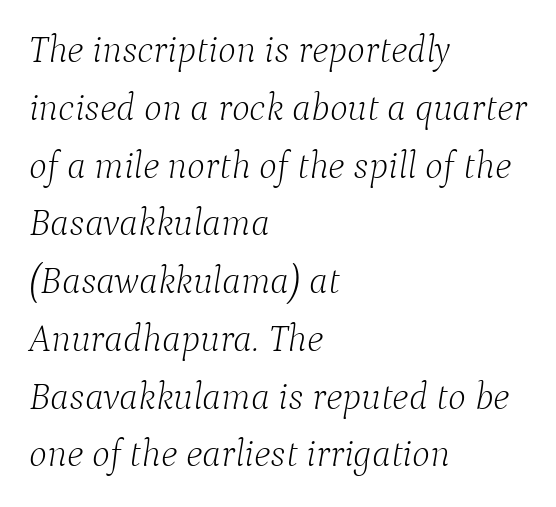
The letterforms sit at book weight or below. Notice how the stems are inclined rather than vertical — that's the hallmark of italics. Visually the block forms a straight wall on the left and a jagged coastline on the right. Caption: standard tracking, unaltered. Is this a fixed-width face? No — the glyphs have proportional, varying widths.
